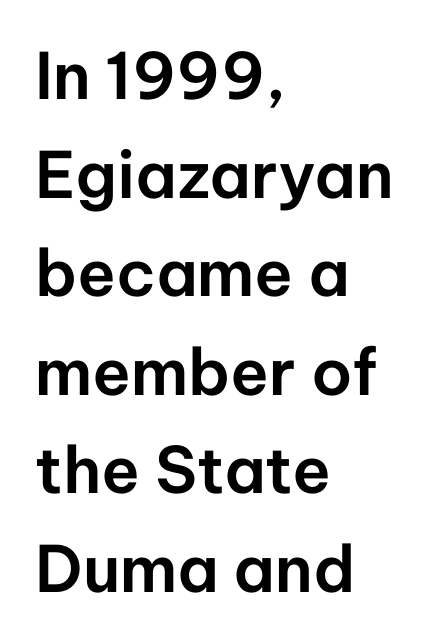
The image shows 64 px sans-serif type, upright; set left-aligned, normal line spacing (1.54x), normal letter spacing, not underlined; low stroke contrast and a medium x-height.
